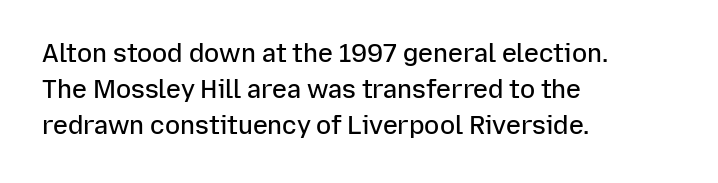
{"italic": "no", "bold": "semi", "underline": "no", "align": "left", "line_spacing": "normal", "line_spacing_ratio": 1.45, "letter_spacing": "normal", "letter_spacing_em": 0.0, "glyph_px": 25}
